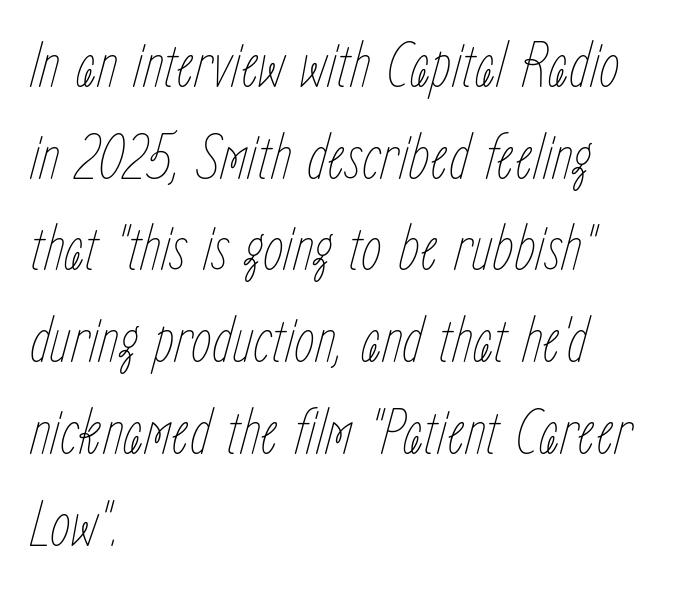
Q: Is the text bold? A: No.
Q: Is the text italic (slanted)? A: Yes, it leans right by about 15 degrees.
Q: Is the text underlined? A: No.
Q: How is the paragraph aligned? A: Left-aligned.
Q: Is the spacing between letters normal or unusually wide? A: Normal.
Q: Is the spacing between lines tight, normal or loose? A: Normal.
Q: Width (condensed, normal, or wide)? A: Condensed.
Q: Stroke contrast? A: Low.
Q: x-height? A: Medium.
Q: Monospaced? A: No.
